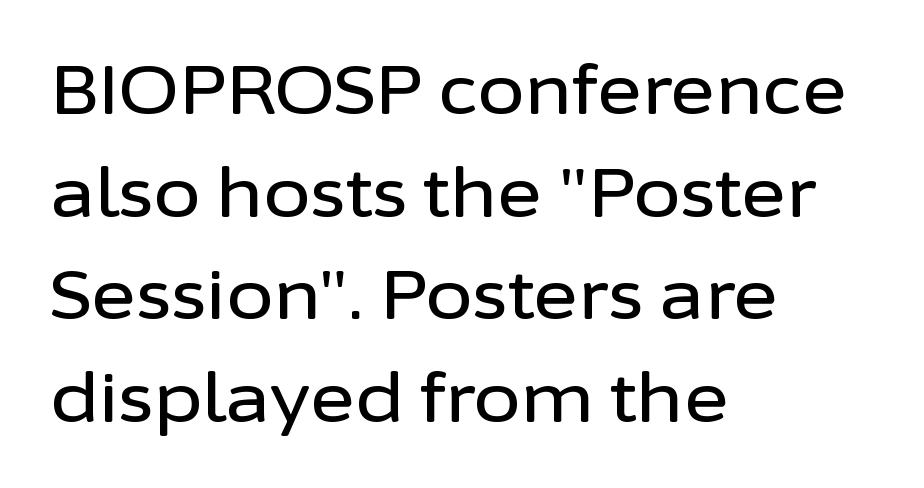
The image shows 68 px sans-serif type, upright; set left-aligned, normal line spacing (1.51x), normal letter spacing, not underlined; low stroke contrast and a medium x-height.
